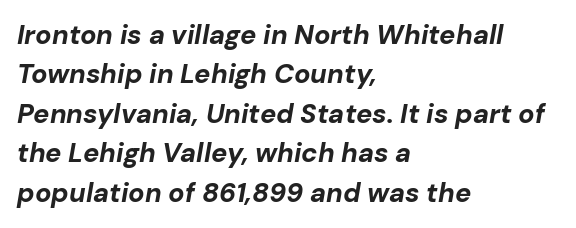
{"italic": "yes", "lean": "right", "slant_degrees": 10, "bold": "yes", "underline": "no", "align": "left", "line_spacing": "normal", "line_spacing_ratio": 1.46, "letter_spacing": "normal", "letter_spacing_em": 0.0, "glyph_px": 27}
